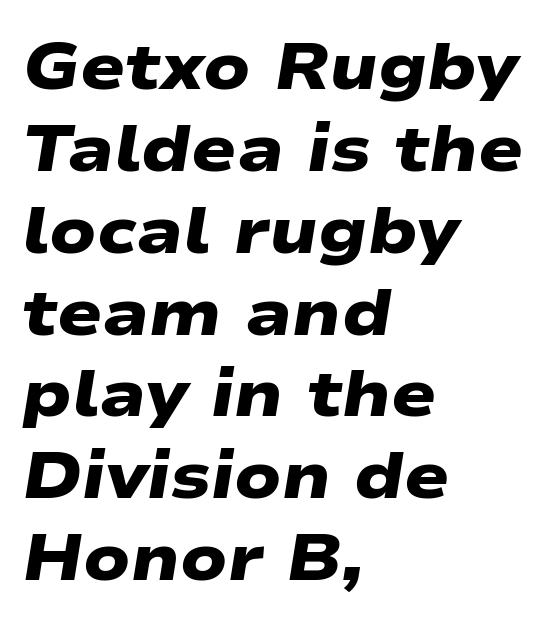
Q: Is the text bold? A: Yes.
Q: Is the typeface a serif or a sans-serif typeface? A: Sans-serif.
Q: Is the text underlined? A: No.
Q: How is the paragraph aligned? A: Left-aligned.
Q: Is the spacing between letters normal or unusually wide? A: Normal.
Q: Width (condensed, normal, or wide)? A: Wide.
Q: Stroke contrast? A: Low.
Q: x-height? A: Medium.
Q: Monospaced? A: No.
